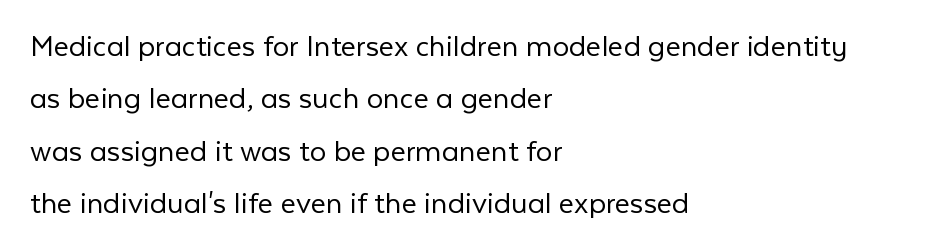
The image shows 33 px light sans-serif type, upright; set left-aligned, normal line spacing (1.59x), normal letter spacing, not underlined; low stroke contrast and a medium x-height.
